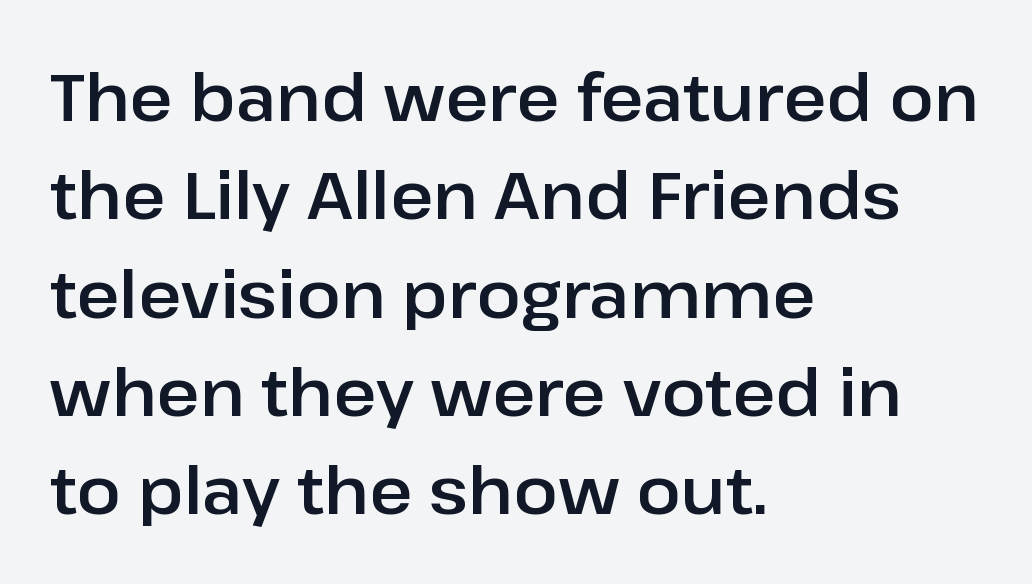
Q: Is the text italic (slanted)? A: No, it is upright.
Q: Is the typeface a serif or a sans-serif typeface? A: Sans-serif.
Q: Is the text underlined? A: No.
Q: How is the paragraph aligned? A: Left-aligned.
Q: Is the spacing between letters normal or unusually wide? A: Normal.
Q: Is the spacing between lines tight, normal or loose? A: Normal.
Q: Width (condensed, normal, or wide)? A: Normal.
Q: Stroke contrast? A: Low.
Q: x-height? A: Medium.
Q: Monospaced? A: No.
